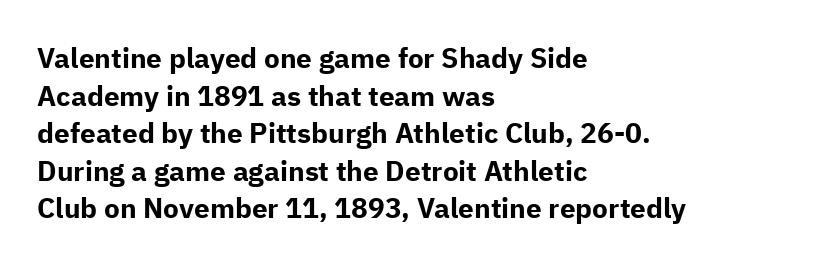
{"serif": "no", "italic": "no", "bold": "yes", "weight": "bold", "width": "normal", "stroke_contrast": "low", "x_height": "medium", "monospaced": "no", "underline": "no", "align": "left", "line_spacing": "normal", "line_spacing_ratio": 1.34, "letter_spacing": "normal", "letter_spacing_em": 0.0, "glyph_px": 28}
